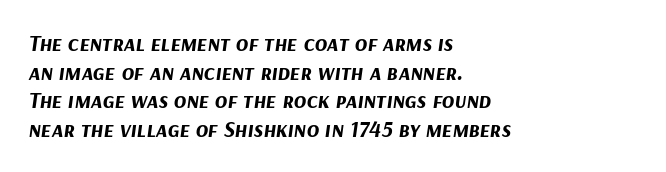
The image shows 23 px bold type, italic (leaning right); set left-aligned, normal line spacing (1.25x), normal letter spacing, not underlined.
